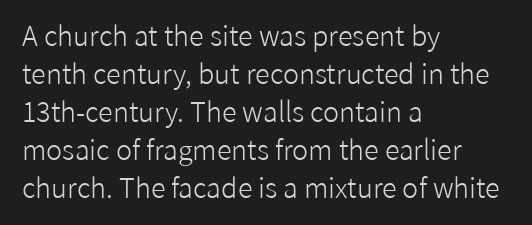
The image shows 27 px text type, upright; set left-aligned, normal line spacing (1.41x), normal letter spacing, not underlined.
